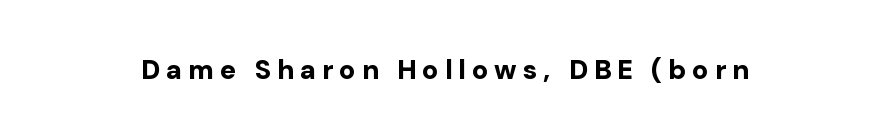
{"italic": "no", "bold": "yes", "underline": "no", "letter_spacing": "wide", "letter_spacing_em": 0.22, "glyph_px": 27}
